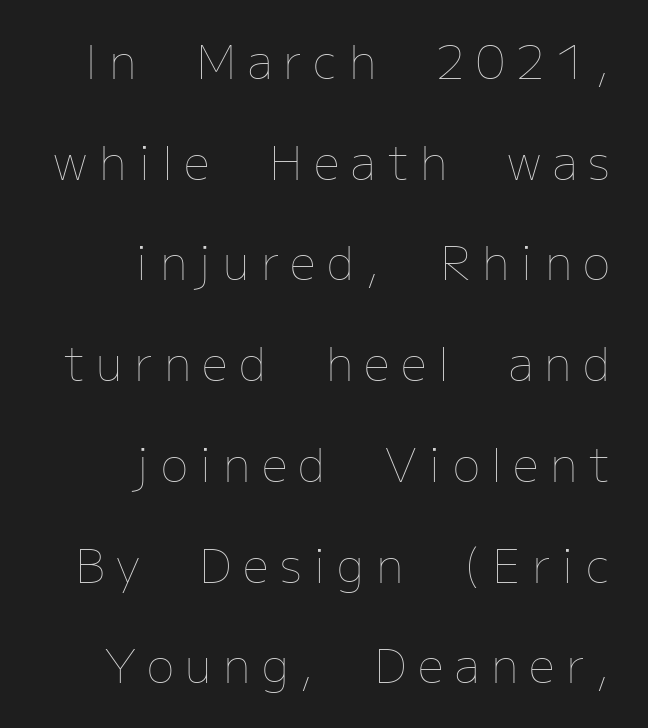
Q: Is the text bold? A: No.
Q: Is the text italic (slanted)? A: No, it is upright.
Q: Is the text underlined? A: No.
Q: How is the paragraph aligned? A: Right-aligned.
Q: Is the spacing between letters normal or unusually wide? A: Unusually wide.
Q: Is the spacing between lines tight, normal or loose? A: Loose.
Q: Width (condensed, normal, or wide)? A: Normal.
Q: Stroke contrast? A: Low.
Q: x-height? A: Medium.
Q: Monospaced? A: No.
